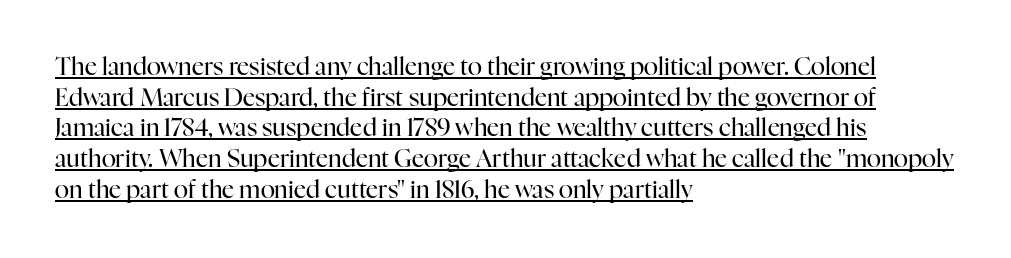
The image shows 24 px text type, upright; set left-aligned, normal line spacing (1.28x), normal letter spacing, underlined.
